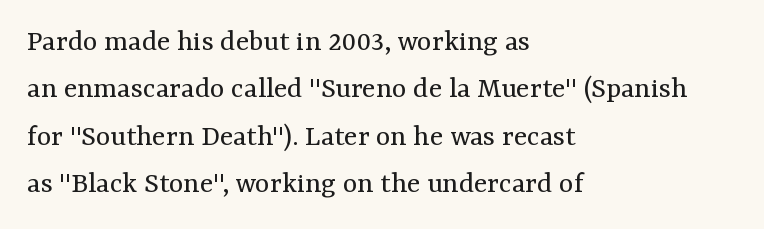
Q: Is the text bold? A: No.
Q: Is the text italic (slanted)? A: No, it is upright.
Q: Is the typeface a serif or a sans-serif typeface? A: Serif.
Q: Is the text underlined? A: No.
Q: How is the paragraph aligned? A: Left-aligned.
Q: Is the spacing between letters normal or unusually wide? A: Normal.
Q: Is the spacing between lines tight, normal or loose? A: Normal.
Q: Width (condensed, normal, or wide)? A: Normal.
Q: Stroke contrast? A: Medium.
Q: x-height? A: Medium.
Q: Monospaced? A: No.
